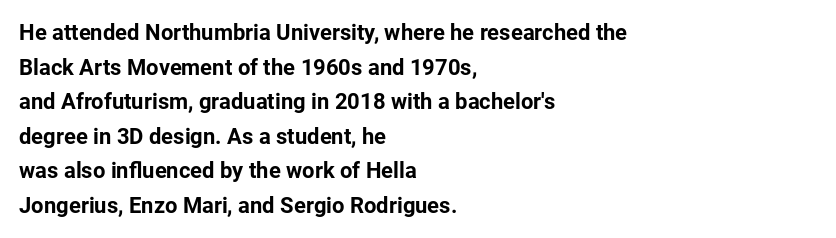
This sample uses an upright cut, with every glyph sitting square on the baseline. Whoever set this chose a conventional vertical rhythm. Students, note that the glyphs here touch the page at normal intervals. Strokes here are thick enough to call this a true bold.
